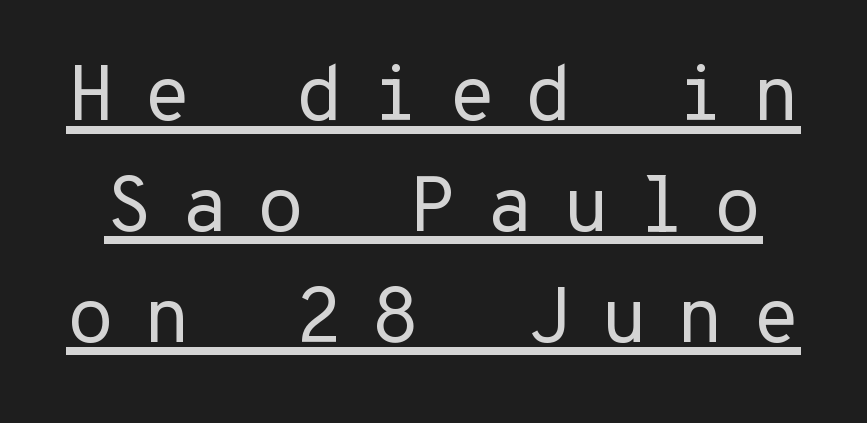
Q: Is the text bold? A: No.
Q: Is the text italic (slanted)? A: No, it is upright.
Q: Is the typeface a serif or a sans-serif typeface? A: Sans-serif.
Q: Is the text underlined? A: Yes.
Q: Is the spacing between letters normal or unusually wide? A: Unusually wide.
Q: Is the spacing between lines tight, normal or loose? A: Normal.
Q: Width (condensed, normal, or wide)? A: Normal.
Q: Stroke contrast? A: Low.
Q: x-height? A: Medium.
Q: Monospaced? A: Yes.
